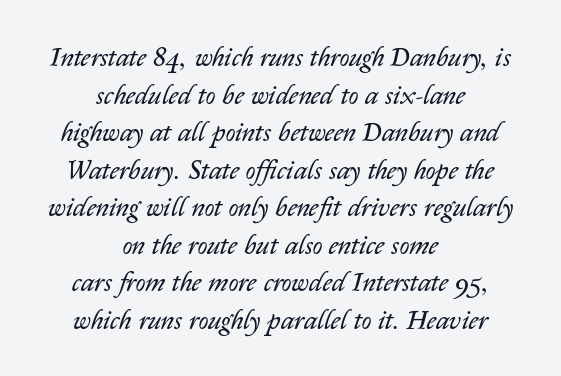
{"italic": "yes", "lean": "right", "slant_degrees": 14, "bold": "no", "underline": "no", "align": "center", "line_spacing": "normal", "line_spacing_ratio": 1.39, "letter_spacing": "normal", "letter_spacing_em": 0.0, "glyph_px": 27}
